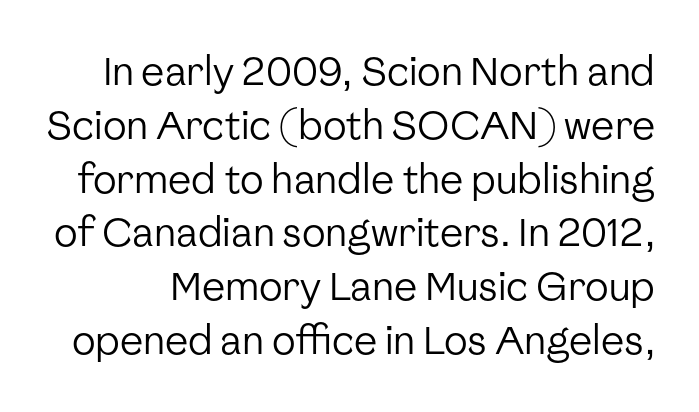
Q: Is the text bold? A: No.
Q: Is the text italic (slanted)? A: No, it is upright.
Q: Is the typeface a serif or a sans-serif typeface? A: Sans-serif.
Q: Is the text underlined? A: No.
Q: Is the spacing between letters normal or unusually wide? A: Normal.
Q: Is the spacing between lines tight, normal or loose? A: Normal.
Q: Width (condensed, normal, or wide)? A: Normal.
Q: Stroke contrast? A: Low.
Q: x-height? A: Medium.
Q: Monospaced? A: No.
